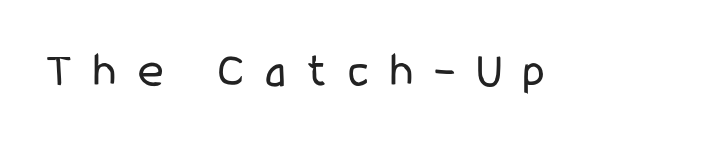
Grotesque or geometric, the face here clearly has no serifs. The typography opts for an upright posture over an oblique one. Letters rest on an invisible, unmarked baseline. This sample has the flowing, uneven cadence of proportional lettering.
